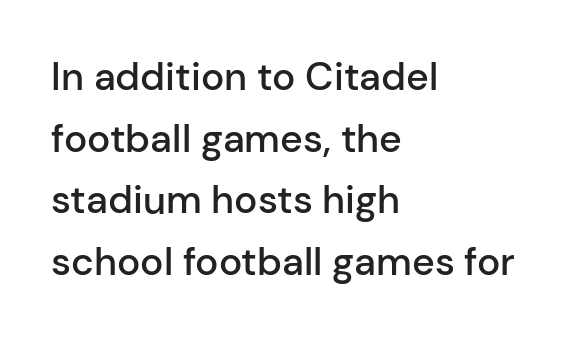
A normal amount of white space separates one row of letters from the next. If you drew a line through each stem, it would be perfectly vertical. The zone under the glyphs is completely vacant. Weight: semibold (demi). A sans-serif font was chosen for this passage. Here the designer chose a conventional face with non-uniform glyph widths.
